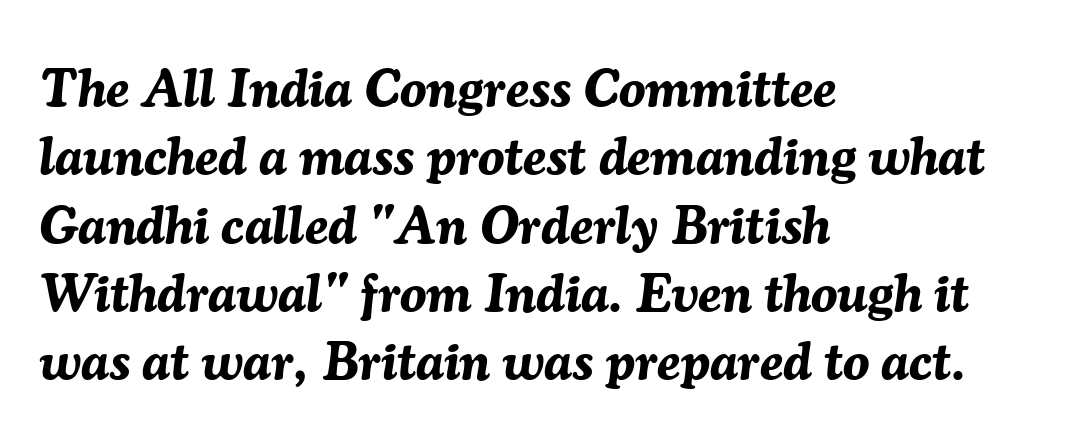
The image shows 53 px bold type, italic (leaning right); set left-aligned, normal line spacing (1.29x), normal letter spacing, not underlined; medium stroke contrast and a medium x-height.
